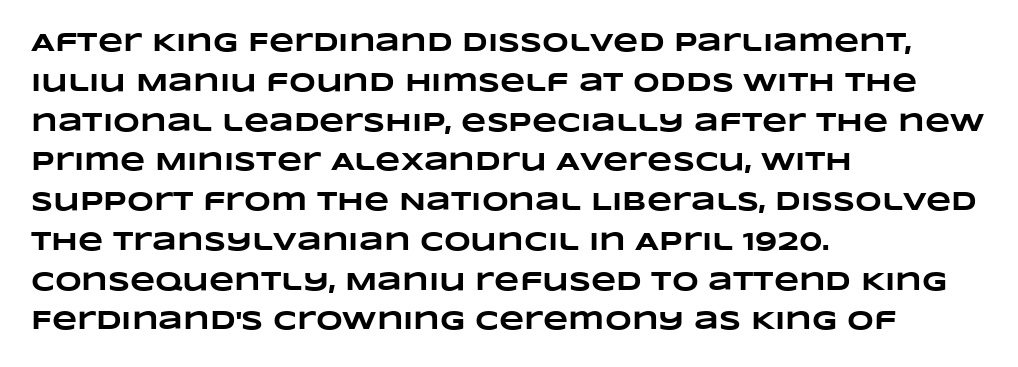
Alignment: flush left. Normally led — the rows are evenly, conventionally spaced. The type is set solid horizontally, with unmodified tracking. Typographic density is high because the face is bold. Check the space under the baseline: it is left empty.
